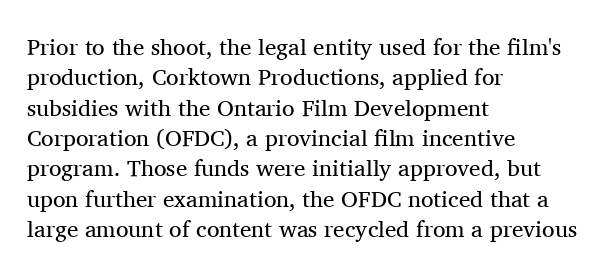
Q: Is the text bold? A: No.
Q: Is the text italic (slanted)? A: No, it is upright.
Q: Is the text underlined? A: No.
Q: How is the paragraph aligned? A: Left-aligned.
Q: Is the spacing between letters normal or unusually wide? A: Normal.
Q: Is the spacing between lines tight, normal or loose? A: Normal.
